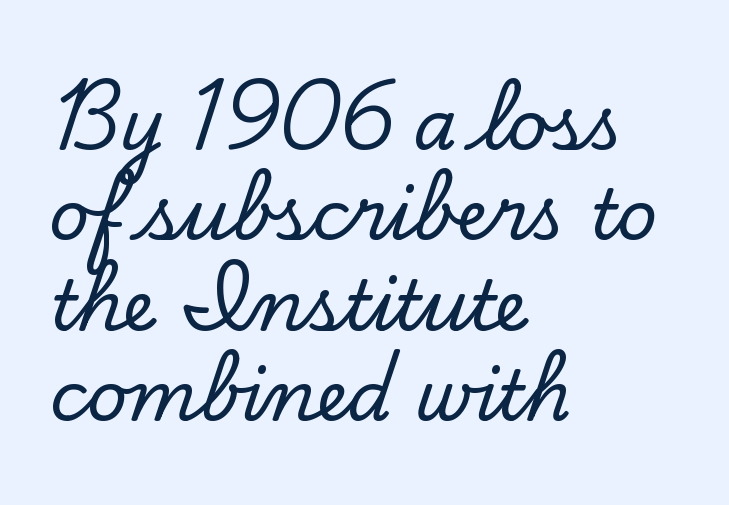
{"serif": "yes", "width": "normal", "stroke_contrast": "low", "x_height": "small", "monospaced": "no", "underline": "no", "align": "left", "line_spacing": "normal", "line_spacing_ratio": 1.29, "letter_spacing": "normal", "letter_spacing_em": 0.0, "glyph_px": 70}
